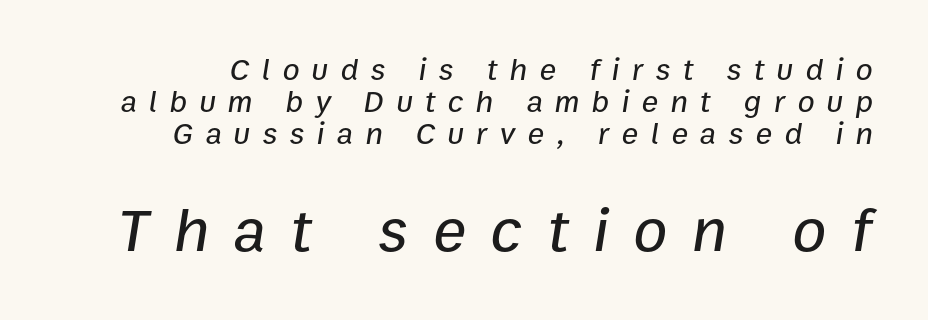
Q: Is the text italic (slanted)? A: Yes, it leans right by about 9 degrees.
Q: Is the text underlined? A: No.
Q: Is the spacing between letters normal or unusually wide? A: Unusually wide.
Q: Is the spacing between lines tight, normal or loose? A: Tight.
Q: Which block of text is set in a larger size, the first (top) or the second (bottom)? A: The second (bottom) one.
Q: Width (condensed, normal, or wide)? A: Normal.
Q: Stroke contrast? A: Low.
Q: x-height? A: Medium.
Q: Monospaced? A: No.
